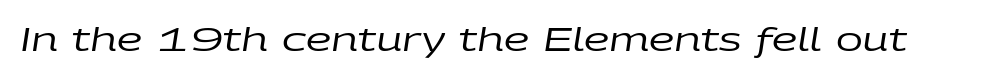
The letters look calm and open, with moderate or lighter stems. These lines are rendered in a variable-pitch font. How are the letters spaced? Ordinarily, with no added tracking. The strip under each line holds only bare page. The typography opts for an oblique posture over an upright one.
